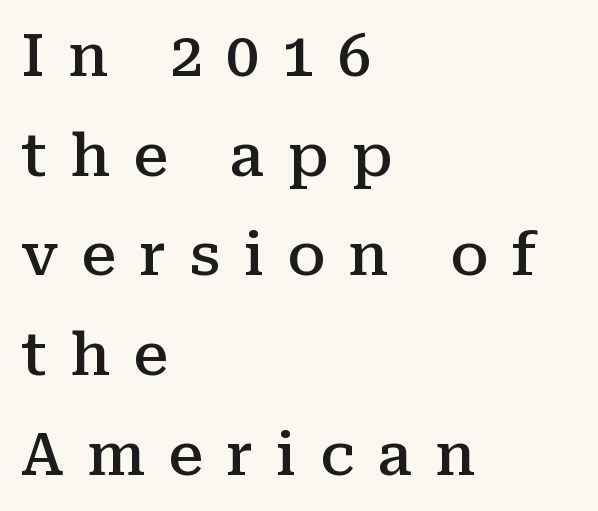
Q: Is the text bold? A: Semi-bold.
Q: Is the text italic (slanted)? A: No, it is upright.
Q: Is the typeface a serif or a sans-serif typeface? A: Serif.
Q: Is the text underlined? A: No.
Q: How is the paragraph aligned? A: Left-aligned.
Q: Is the spacing between letters normal or unusually wide? A: Unusually wide.
Q: Is the spacing between lines tight, normal or loose? A: Normal.
Q: Width (condensed, normal, or wide)? A: Normal.
Q: Stroke contrast? A: Medium.
Q: x-height? A: Medium.
Q: Monospaced? A: No.
